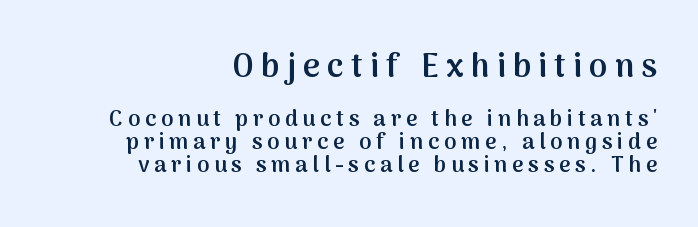
Line endings align vertically; line beginnings do not. The passage shown is typed in a proportional face where columns would drift. Cramped leading. Just letters on the line, the space beneath them empty. Short note: letters widely spaced.
